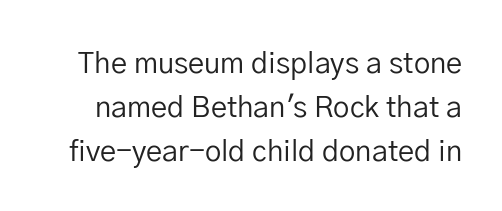
{"serif": "no", "italic": "no", "bold": "no", "weight": "regular", "width": "normal", "stroke_contrast": "low", "x_height": "medium", "monospaced": "no", "underline": "no", "line_spacing": "normal", "line_spacing_ratio": 1.51, "letter_spacing": "normal", "letter_spacing_em": 0.0, "glyph_px": 29}
